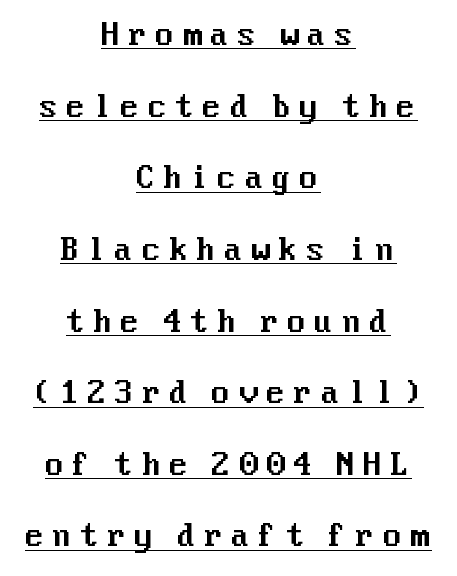
{"serif": "no", "italic": "no", "width": "normal", "stroke_contrast": "medium", "x_height": "medium", "underline": "yes", "align": "center", "line_spacing": "loose", "line_spacing_ratio": 2.47, "letter_spacing": "wide", "letter_spacing_em": 0.25, "glyph_px": 29}
